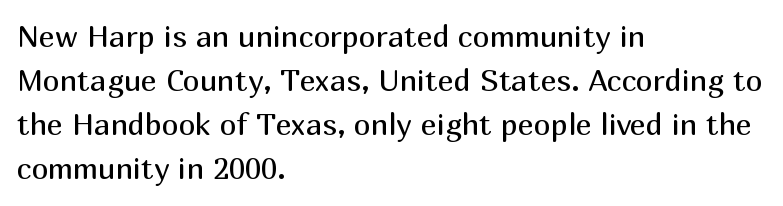
{"serif": "no", "italic": "no", "bold": "no", "weight": "regular", "width": "normal", "stroke_contrast": "medium", "x_height": "medium", "monospaced": "no", "underline": "no", "align": "left", "line_spacing": "normal", "line_spacing_ratio": 1.47, "letter_spacing": "normal", "letter_spacing_em": 0.0, "glyph_px": 30}
